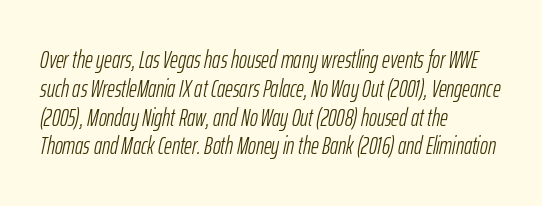
Observe the ordinary spacing: letters are neighbours, not strangers. The lines are quadded left. Does the lettering tilt? It does — this is italic. Stems here are at most as thick as an everyday book face. The glyphs are unaccompanied by any horizontal stroke below them.
